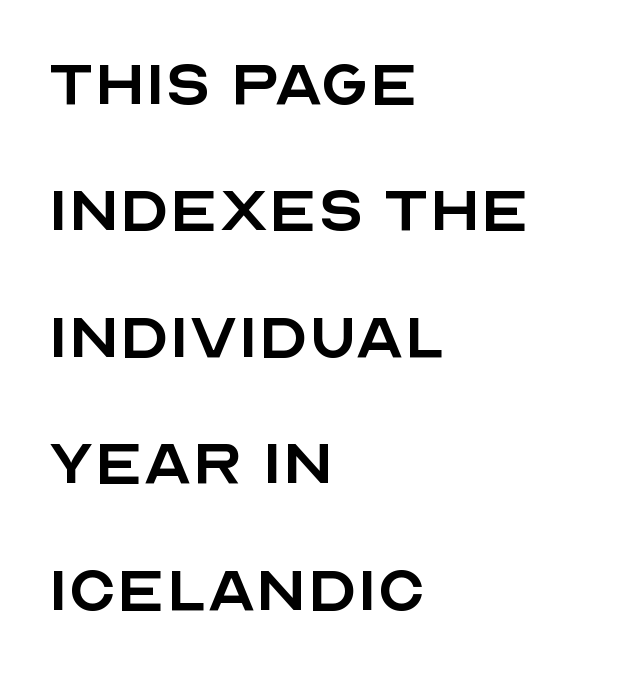
In CSS terms this would be text-align: left. The letters sit at their default tracking, neither squeezed nor spread. A typesetter would mark this as roman, not italic. Note the varied advance widths — an 'i' is clearly narrower than an 'm'. The rendering shows plain stroke endings on the letterforms — a sans-serif design. This is not heavy type; no bold has been used.
